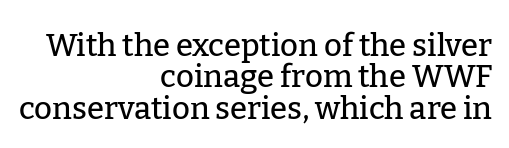
The image shows 31 px serif type, upright; set right-aligned, tight line spacing (1.01x), normal letter spacing, not underlined; low stroke contrast and a medium x-height.
